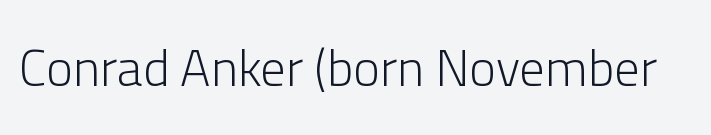
Q: Is the text bold? A: No.
Q: Is the text italic (slanted)? A: No, it is upright.
Q: Is the typeface a serif or a sans-serif typeface? A: Sans-serif.
Q: Is the text underlined? A: No.
Q: Is the spacing between letters normal or unusually wide? A: Normal.
Q: Width (condensed, normal, or wide)? A: Normal.
Q: Stroke contrast? A: Low.
Q: x-height? A: Medium.
Q: Monospaced? A: No.
